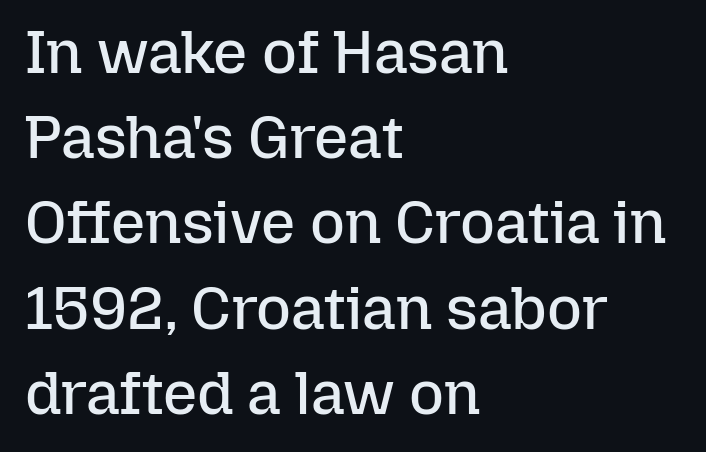
{"italic": "no", "bold": "no", "weight": "regular", "width": "normal", "stroke_contrast": "low", "x_height": "medium", "monospaced": "no", "underline": "no", "align": "left", "line_spacing": "normal", "line_spacing_ratio": 1.42, "letter_spacing": "normal", "letter_spacing_em": 0.0, "glyph_px": 60}
